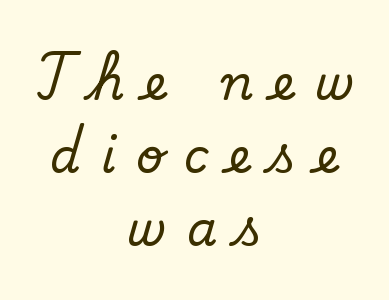
A typesetter would label this face a serif. The line-height multiplier appears to be the usual default. Between one letter and the next there's a generous, obvious gap.
